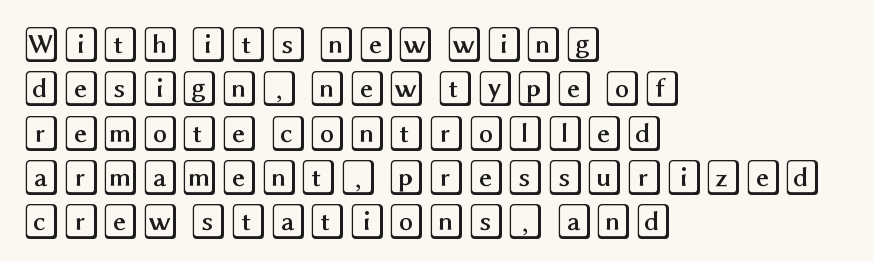
{"italic": "no", "width": "wide", "x_height": "large", "underline": "no", "align": "left", "line_spacing_ratio": 1.23, "letter_spacing": "normal", "letter_spacing_em": 0.0, "glyph_px": 36}
